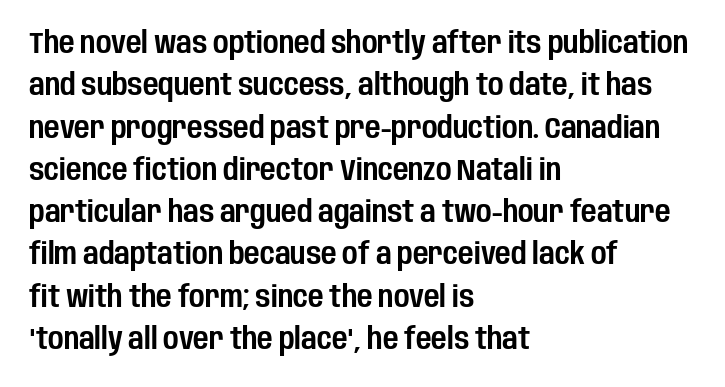
Q: Is the text italic (slanted)? A: No, it is upright.
Q: Is the typeface a serif or a sans-serif typeface? A: Sans-serif.
Q: Is the text underlined? A: No.
Q: How is the paragraph aligned? A: Left-aligned.
Q: Is the spacing between letters normal or unusually wide? A: Normal.
Q: Is the spacing between lines tight, normal or loose? A: Normal.
Q: Width (condensed, normal, or wide)? A: Condensed.
Q: Stroke contrast? A: Low.
Q: x-height? A: Large.
Q: Monospaced? A: No.
